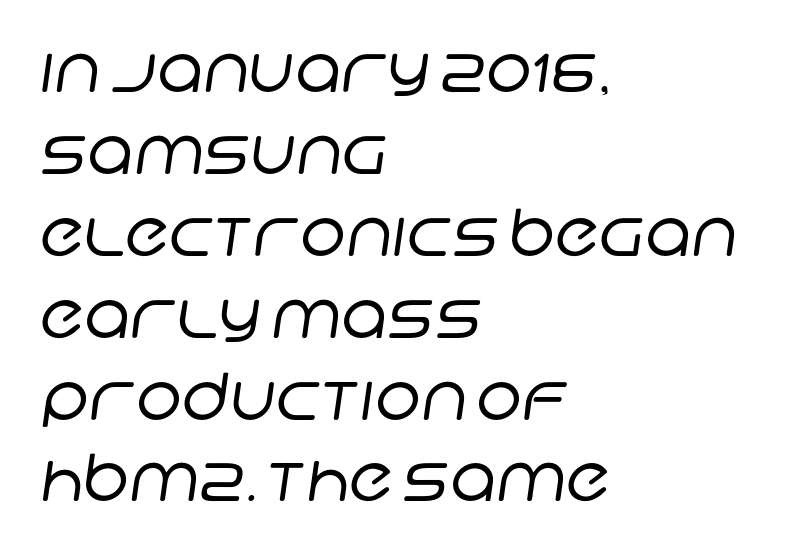
The image shows 65 px regular-weight sans-serif type; set left-aligned, normal line spacing (1.26x), normal letter spacing, not underlined; low stroke contrast and a large x-height.
